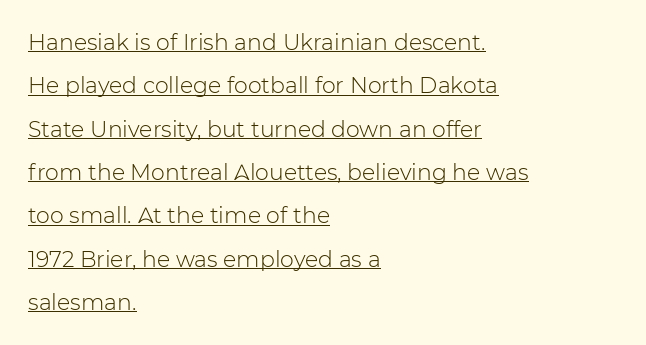
The image shows 22 px text type, upright; set left-aligned, loose line spacing (1.97x), normal letter spacing, underlined.
